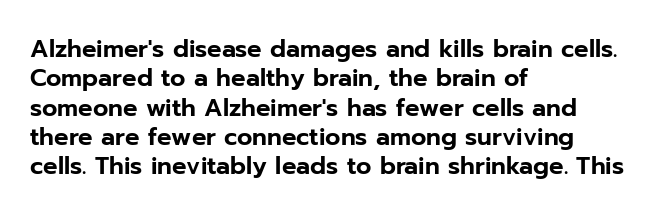
The image shows 24 px text type, upright; set left-aligned, line spacing 1.22x, normal letter spacing, not underlined.
